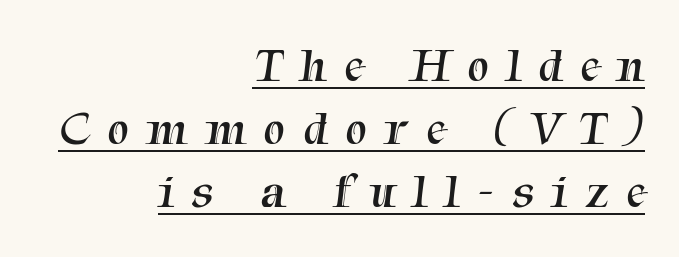
The image shows 48 px regular-weight serif type; set right-aligned, normal line spacing (1.31x), unusually wide letter spacing (+0.37 em), underlined; medium stroke contrast and a medium x-height.
